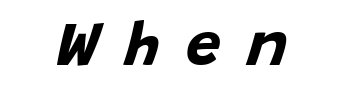
The image shows 62 px bold type, italic (leaning right); set unusually wide letter spacing (+0.42 em), not underlined; low stroke contrast and a large x-height.
